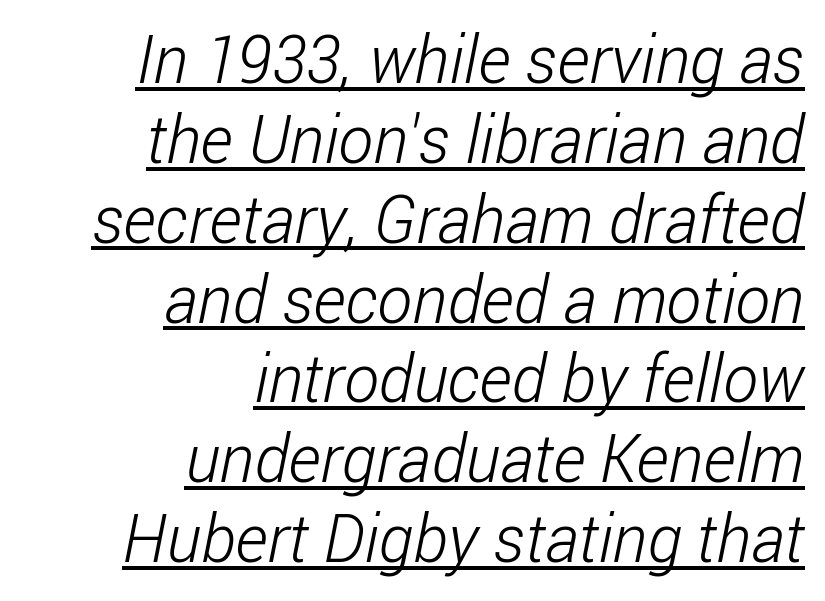
The image shows 66 px light, condensed sans-serif type; set right-aligned, line spacing 1.21x, normal letter spacing, underlined; low stroke contrast and a medium x-height.
